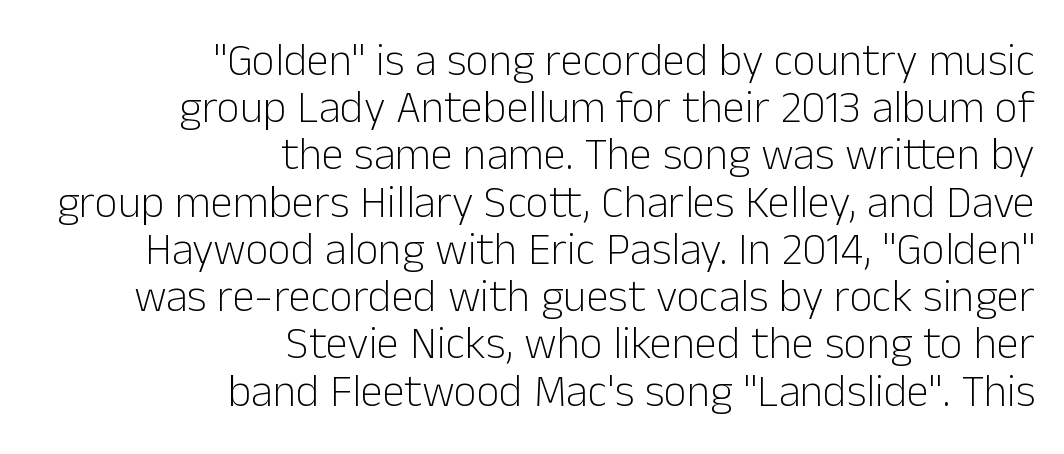
{"serif": "no", "italic": "no", "bold": "no", "weight": "light", "width": "normal", "stroke_contrast": "low", "x_height": "medium", "monospaced": "no", "underline": "no", "align": "right", "line_spacing": "tight", "line_spacing_ratio": 1.05, "letter_spacing": "normal", "letter_spacing_em": 0.0, "glyph_px": 45}
